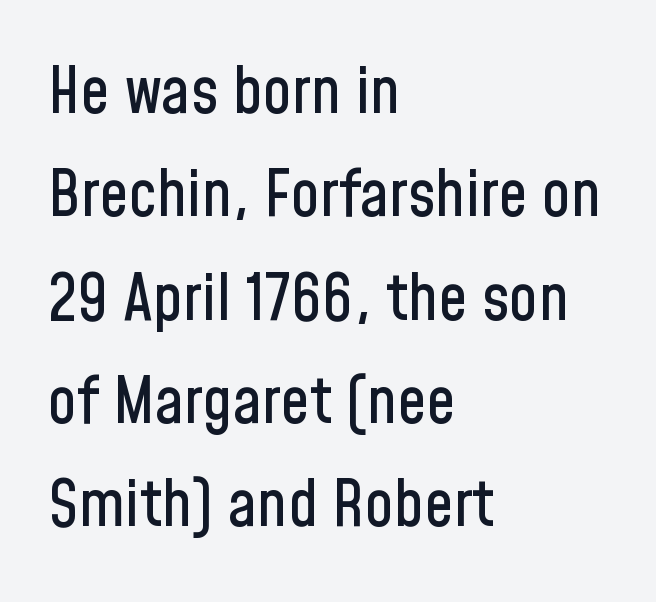
The image shows 65 px condensed sans-serif type, upright; set left-aligned, normal line spacing (1.59x), normal letter spacing, not underlined; low stroke contrast and a medium x-height.
